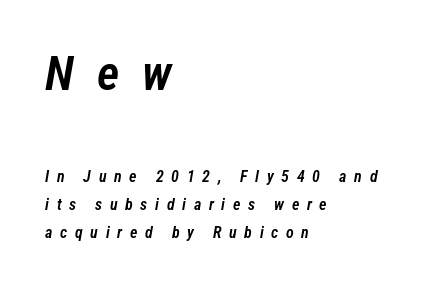
The image shows 48 px semibold, condensed type, italic (leaning right); set left-aligned, line spacing 1.75x, unusually wide letter spacing (+0.48 em), not underlined; the first (top) block is 3.0x larger; low stroke contrast and a medium x-height.
